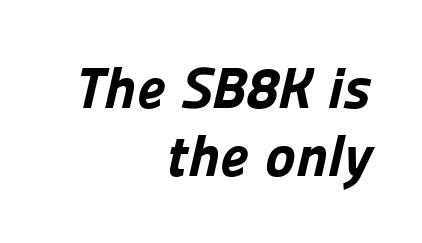
Q: Is the text bold? A: Yes.
Q: Is the typeface a serif or a sans-serif typeface? A: Sans-serif.
Q: Is the text underlined? A: No.
Q: How is the paragraph aligned? A: Right-aligned.
Q: Is the spacing between letters normal or unusually wide? A: Normal.
Q: Width (condensed, normal, or wide)? A: Normal.
Q: Stroke contrast? A: Low.
Q: x-height? A: Medium.
Q: Monospaced? A: No.
